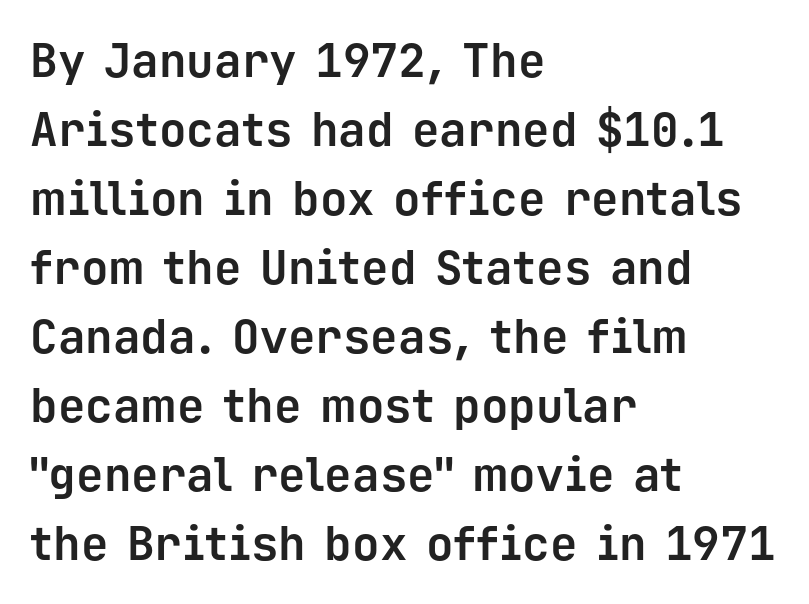
{"serif": "no", "italic": "no", "bold": "yes", "weight": "bold", "width": "normal", "stroke_contrast": "low", "x_height": "medium", "monospaced": "yes", "underline": "no", "align": "left", "line_spacing": "normal", "line_spacing_ratio": 1.5, "letter_spacing": "normal", "letter_spacing_em": 0.0, "glyph_px": 46}
